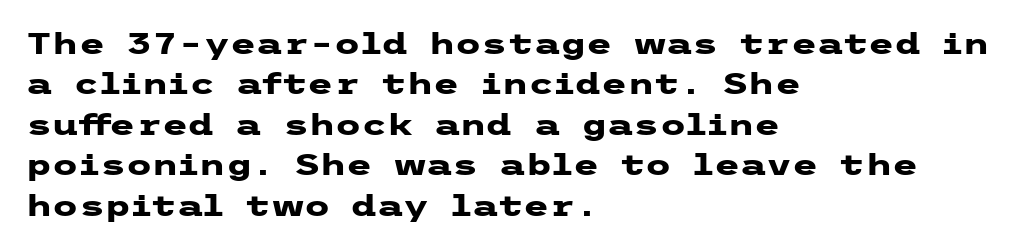
Line beginnings align vertically; line endings do not. Is this a sans? Yes — the strokes have no serifs. Interline gaps are of average width in this sample. Underlining? Definitely not there. Do the letters lean? They stand straight.
